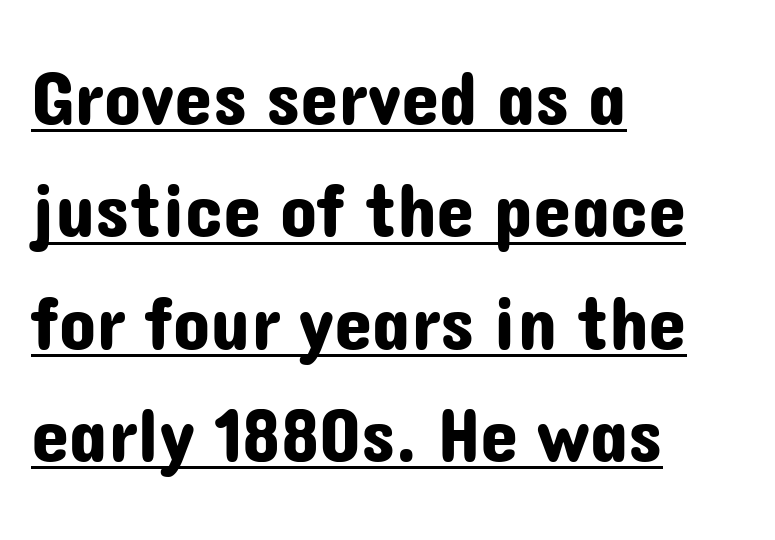
Q: Is the text italic (slanted)? A: No, it is upright.
Q: Is the typeface a serif or a sans-serif typeface? A: Sans-serif.
Q: Is the text underlined? A: Yes.
Q: How is the paragraph aligned? A: Left-aligned.
Q: Is the spacing between letters normal or unusually wide? A: Normal.
Q: Is the spacing between lines tight, normal or loose? A: Normal.
Q: Width (condensed, normal, or wide)? A: Normal.
Q: Stroke contrast? A: Low.
Q: x-height? A: Medium.
Q: Monospaced? A: No.
